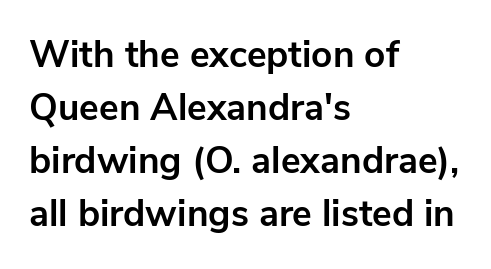
Is there much room between lines? A standard amount, neither cramped nor airy. Just letters on the line, the space beneath them empty. Check where the strokes stop: nothing finishes them off — pure sans. The typesetting leans heavy: a genuine bold. Every character sits straight up, as roman type does.
